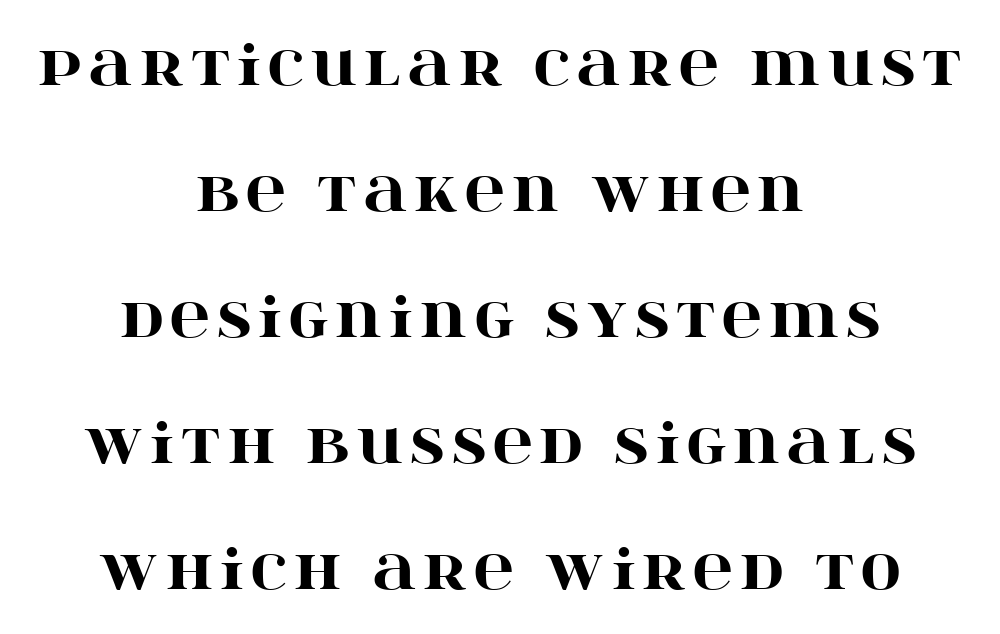
Q: Is the text bold? A: Yes.
Q: Is the text italic (slanted)? A: No, it is upright.
Q: Is the typeface a serif or a sans-serif typeface? A: Serif.
Q: Is the text underlined? A: No.
Q: How is the paragraph aligned? A: Centered.
Q: Is the spacing between lines tight, normal or loose? A: Loose.
Q: Width (condensed, normal, or wide)? A: Wide.
Q: Stroke contrast? A: High.
Q: x-height? A: Large.
Q: Monospaced? A: No.
